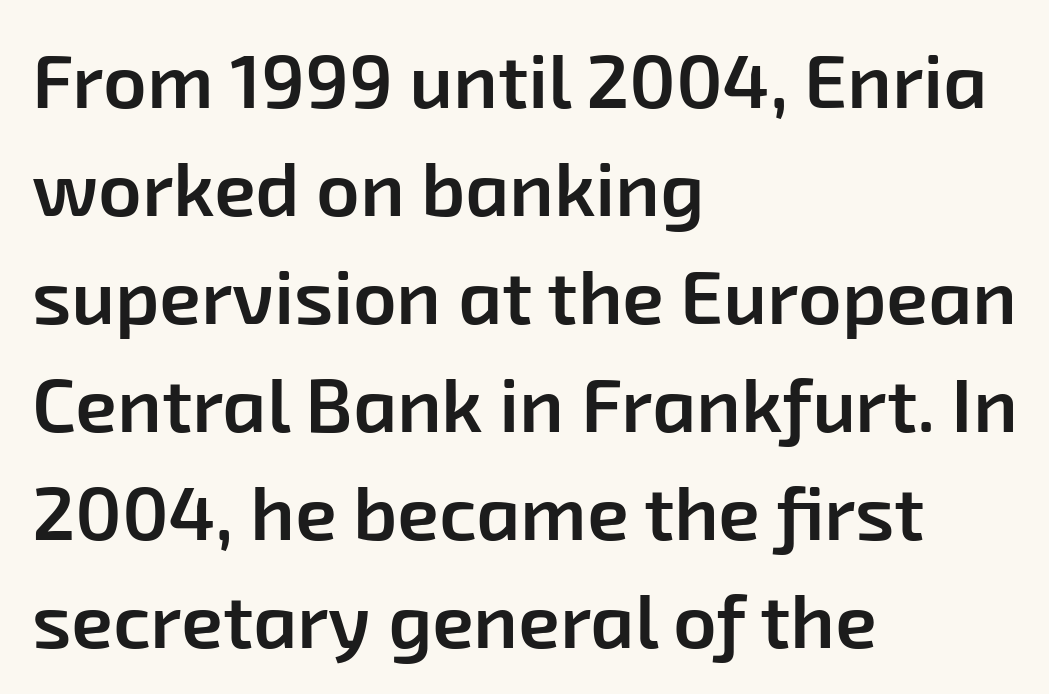
{"serif": "no", "bold": "semi", "weight": "semibold", "width": "normal", "stroke_contrast": "low", "x_height": "medium", "monospaced": "no", "underline": "no", "align": "left", "line_spacing": "normal", "line_spacing_ratio": 1.42, "letter_spacing": "normal", "letter_spacing_em": 0.0, "glyph_px": 76}
